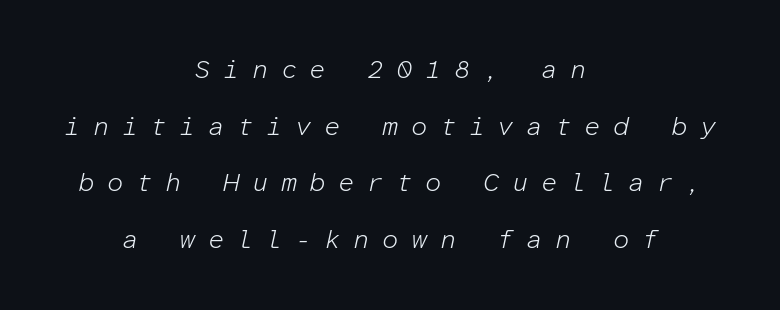
Q: Is the text bold? A: No.
Q: Is the text italic (slanted)? A: Yes, it leans right by about 12 degrees.
Q: Is the text underlined? A: No.
Q: How is the paragraph aligned? A: Centered.
Q: Is the spacing between letters normal or unusually wide? A: Unusually wide.
Q: Is the spacing between lines tight, normal or loose? A: Loose.
